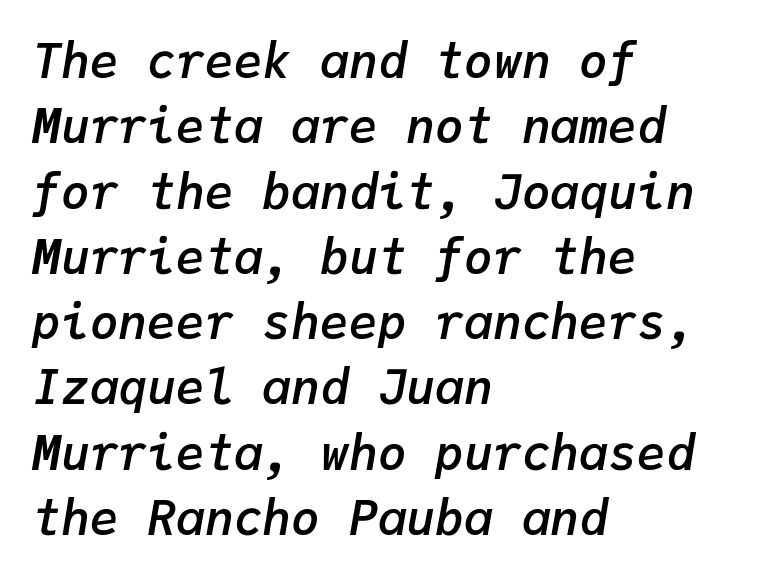
Q: Is the text bold? A: Semi-bold.
Q: Is the text italic (slanted)? A: Yes, it leans right by about 9 degrees.
Q: Is the text underlined? A: No.
Q: How is the paragraph aligned? A: Left-aligned.
Q: Is the spacing between letters normal or unusually wide? A: Normal.
Q: Is the spacing between lines tight, normal or loose? A: Normal.
Q: Width (condensed, normal, or wide)? A: Normal.
Q: Stroke contrast? A: Low.
Q: x-height? A: Medium.
Q: Monospaced? A: Yes.
